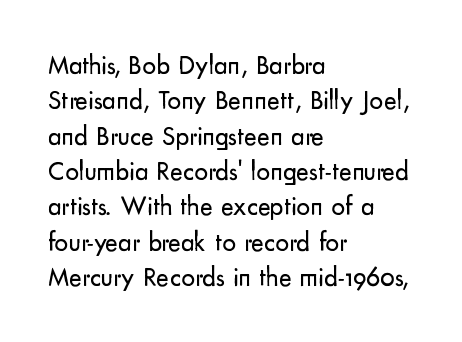
Q: Is the text bold? A: No.
Q: Is the text italic (slanted)? A: No, it is upright.
Q: Is the text underlined? A: No.
Q: How is the paragraph aligned? A: Left-aligned.
Q: Is the spacing between letters normal or unusually wide? A: Normal.
Q: Is the spacing between lines tight, normal or loose? A: Normal.
